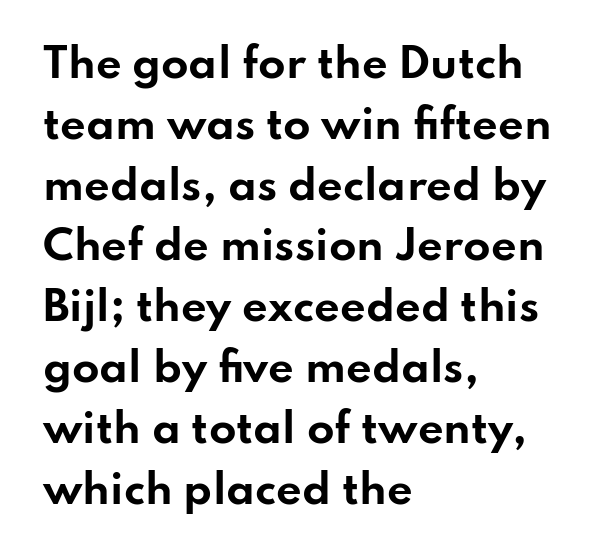
{"serif": "no", "italic": "no", "bold": "yes", "weight": "bold", "width": "wide", "stroke_contrast": "low", "x_height": "small", "monospaced": "no", "underline": "no", "align": "left", "line_spacing": "normal", "line_spacing_ratio": 1.52, "letter_spacing": "normal", "letter_spacing_em": 0.0, "glyph_px": 40}
